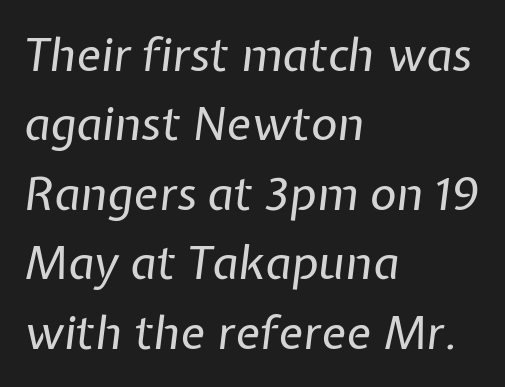
{"italic": "yes", "lean": "right", "slant_degrees": 7, "bold": "no", "weight": "regular", "width": "normal", "stroke_contrast": "low", "x_height": "medium", "monospaced": "no", "underline": "no", "align": "left", "line_spacing": "normal", "line_spacing_ratio": 1.51, "letter_spacing": "normal", "letter_spacing_em": 0.0, "glyph_px": 46}
